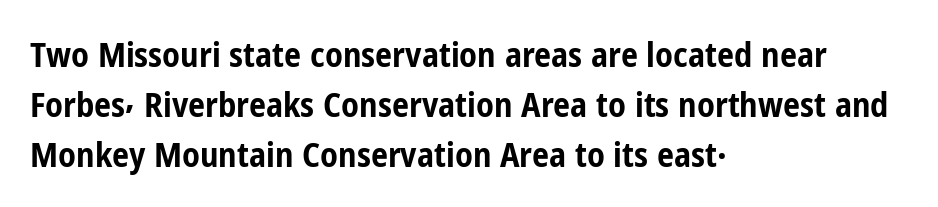
Summary of weight: heavy, a full bold. Check where the strokes stop: nothing finishes them off — pure sans. This sample keeps an unexceptional amount of space between lines. These lines were composed using upright roman letters. Horizontally, the lines are justified to the leading edge only. Decoration check: the copy has no underline.
